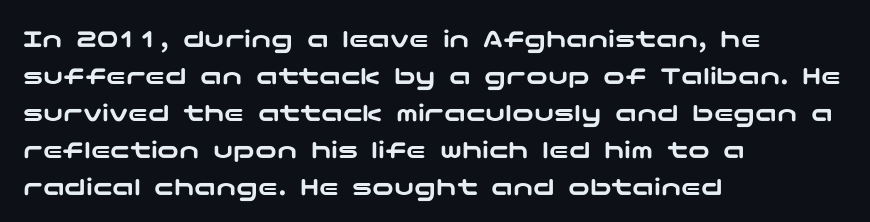
{"italic": "no", "underline": "no", "align": "left", "line_spacing": "normal", "line_spacing_ratio": 1.37, "letter_spacing": "normal", "letter_spacing_em": 0.0, "glyph_px": 27}
